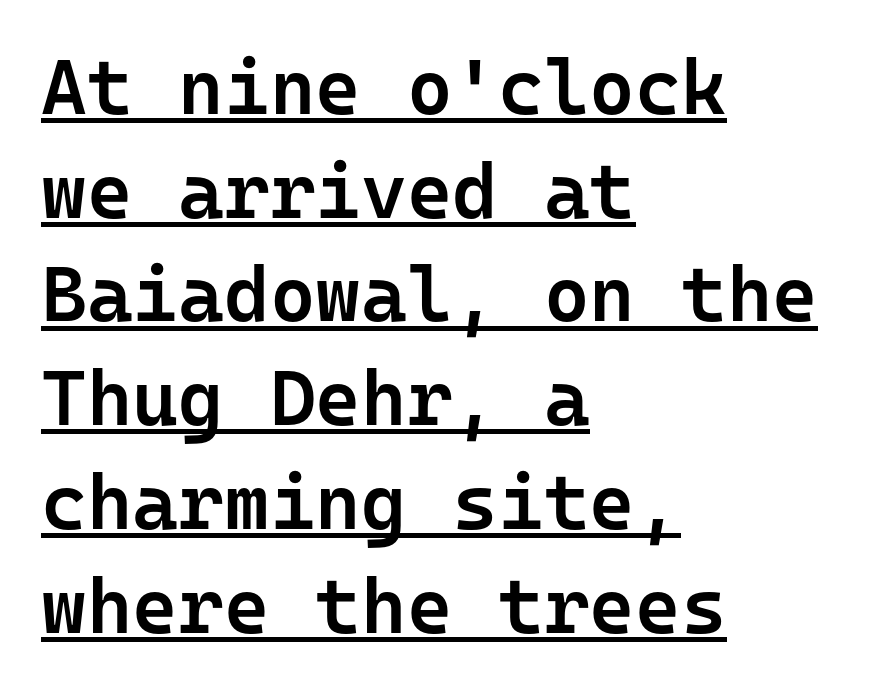
{"serif": "no", "italic": "no", "bold": "semi", "weight": "semibold", "width": "normal", "stroke_contrast": "low", "x_height": "medium", "monospaced": "yes", "underline": "yes", "align": "left", "line_spacing": "normal", "line_spacing_ratio": 1.33, "letter_spacing": "normal", "letter_spacing_em": 0.0, "glyph_px": 78}
